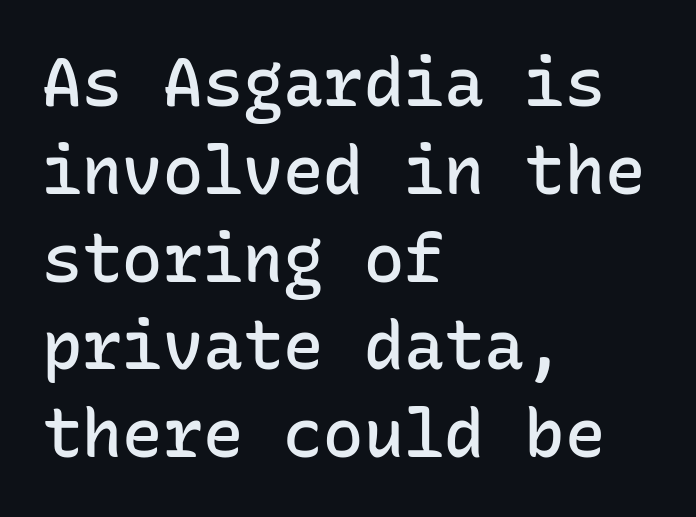
Unlike a traditional serif, this face leaves its strokes unadorned. In terms of leading, this rendering sits right in the middle. The gaps between neighbouring characters are ordinary and unremarkable. The ragged edge is on the right, which tells us the setting is flush left. Unlike italic type, these characters show no tilt at all.
